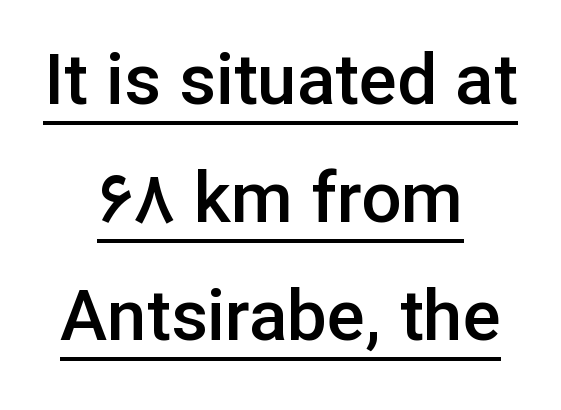
Glyph-to-glyph distance matches everyday printed text. The lines are quadded center. Nope, not italic — everything's standing straight. What decoration does the sample have? An underline.
